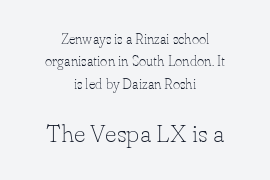
Note: smaller setting up top, larger setting below. Normally led — the rows are evenly, conventionally spaced. The letters stand upright; this is a roman face. Letter spacing: default. Typeset on center — no edge is straight.
